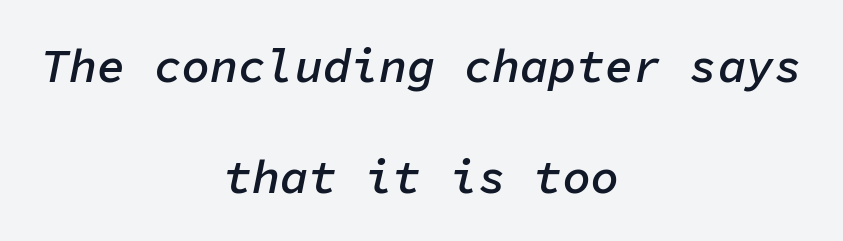
Designer's note — italics engaged. A typesetter would call this leading open, well beyond the default. Every letter is mildly thick-stroked: semibold rather than bold. Monospaced: the letters line up in strict vertical columns.
